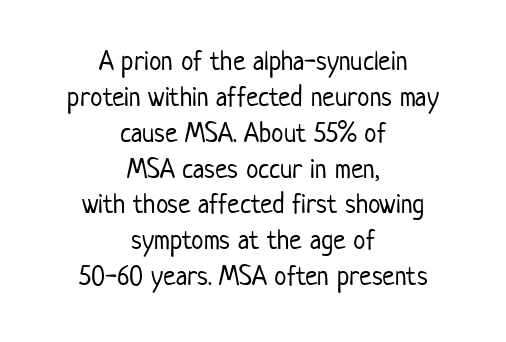
The image shows 28 px light, condensed sans-serif type, upright; set centered, normal line spacing (1.28x), normal letter spacing, not underlined; low stroke contrast and a medium x-height.
